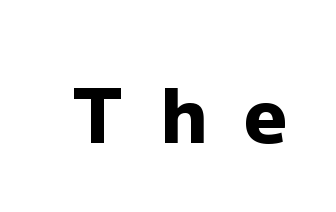
A typesetter would label this face a sans. The face used here is rendered with a markedly widened letterfit. Unlike italic type, these characters show no tilt at all. Bare-footed words on every line.
